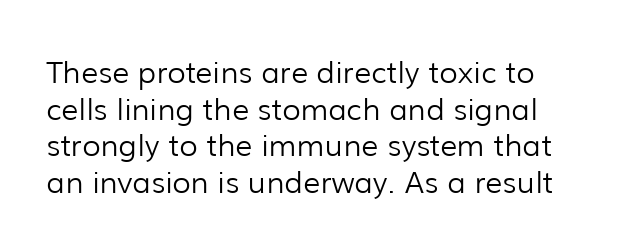
Do the letters lean? They stand straight. The passage shown is not underscored anywhere. Counters stay open thanks to moderate or lighter strokes. The font family rendered here belongs to the sans-serif group. The type is set solid horizontally, with unmodified tracking.
